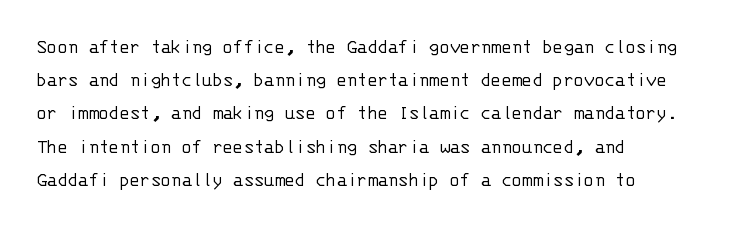
The face looks like a standard text weight, possibly lighter. Short and long lines alike share a common starting point at left. Vertically, the passage feels balanced, rows spaced as you'd expect. A bare baseline throughout the passage. Here the glyphs are tracked normally, forming tight word shapes.
